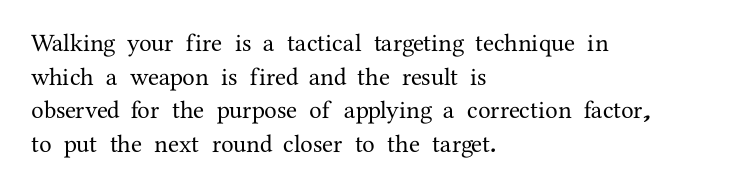
Q: Is the text italic (slanted)? A: No, it is upright.
Q: Is the text underlined? A: No.
Q: How is the paragraph aligned? A: Left-aligned.
Q: Is the spacing between letters normal or unusually wide? A: Normal.
Q: Is the spacing between lines tight, normal or loose? A: Normal.
